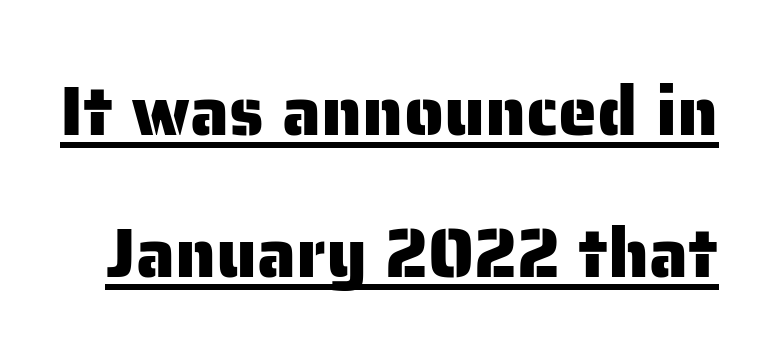
Q: Is the text italic (slanted)? A: No, it is upright.
Q: Is the typeface a serif or a sans-serif typeface? A: Sans-serif.
Q: Is the text underlined? A: Yes.
Q: Is the spacing between letters normal or unusually wide? A: Normal.
Q: Is the spacing between lines tight, normal or loose? A: Loose.
Q: Width (condensed, normal, or wide)? A: Normal.
Q: Stroke contrast? A: Low.
Q: x-height? A: Medium.
Q: Monospaced? A: No.
